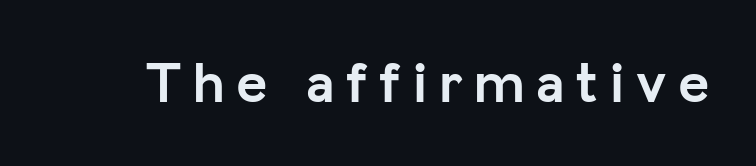
The specimen reads as upright at a glance. The type family on display is of the sans-serif kind. This sample has the flowing, uneven cadence of proportional lettering. Bold? Absolutely — the strokes are thick and heavy.
